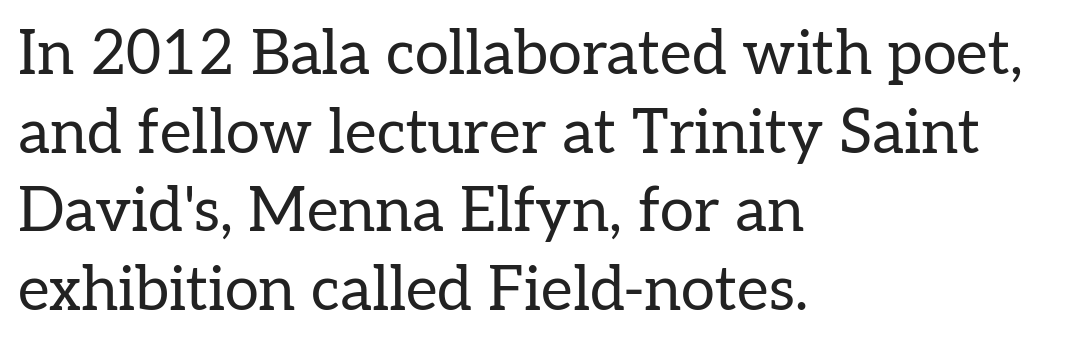
Teacher's note: observe the even left margin — that is flush-left alignment. The designer went with a serif here, giving each stem small feet. Heft: none added — not bold. The lettering holds an erect, upright posture throughout. Between one letter and the next there's only the usual sliver of space. Spacing verdict: proportional, widths tailored to each character.
